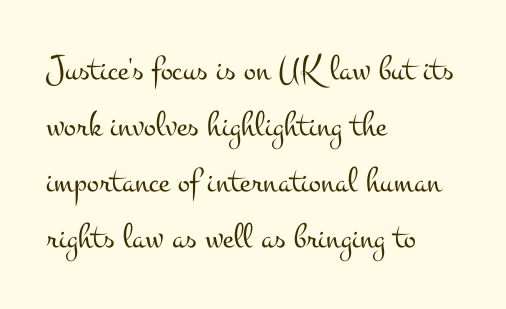
Q: Is the text bold? A: No.
Q: Is the text italic (slanted)? A: Yes.
Q: Is the text underlined? A: No.
Q: How is the paragraph aligned? A: Left-aligned.
Q: Is the spacing between letters normal or unusually wide? A: Normal.
Q: Is the spacing between lines tight, normal or loose? A: Normal.
Q: Width (condensed, normal, or wide)? A: Wide.
Q: Stroke contrast? A: Medium.
Q: x-height? A: Small.
Q: Monospaced? A: No.
